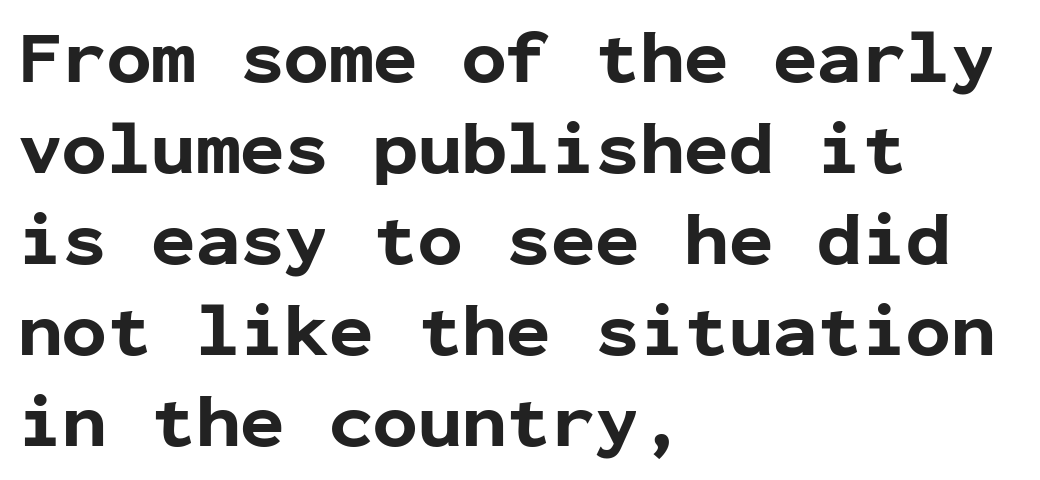
The lines in this sample share a left origin and differ only in where they stop. Inter-character spacing is left at the font's built-in metrics. Vertical strokes here are truly vertical. Descenders are the only things crossing below the line.
